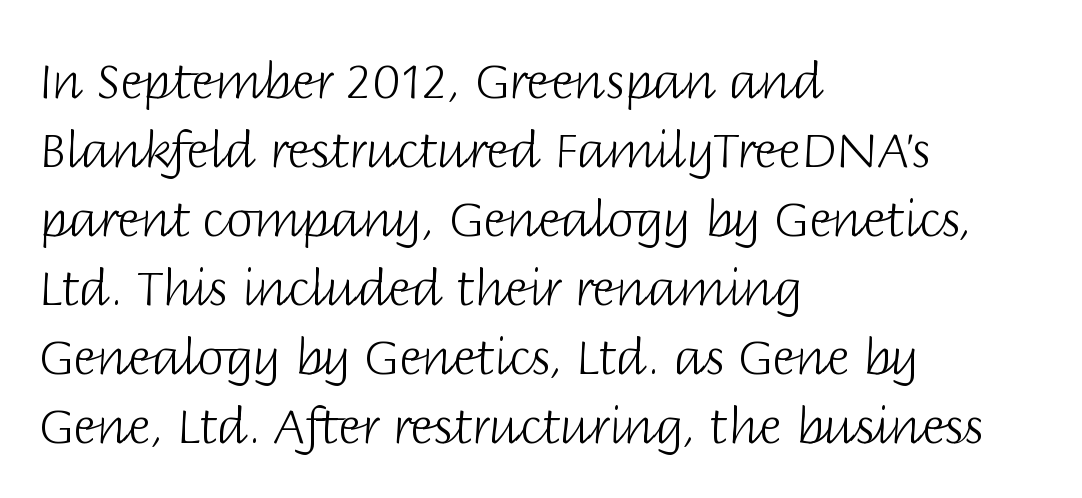
The image shows 49 px light sans-serif type, upright; set left-aligned, normal line spacing (1.41x), normal letter spacing, not underlined; low stroke contrast and a large x-height.
